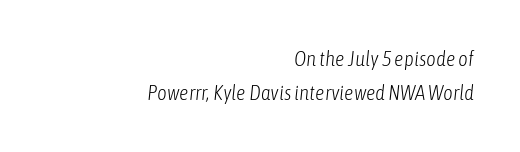
Q: Is the text bold? A: No.
Q: Is the text italic (slanted)? A: Yes, it leans right by about 6 degrees.
Q: Is the text underlined? A: No.
Q: How is the paragraph aligned? A: Right-aligned.
Q: Is the spacing between letters normal or unusually wide? A: Normal.
Q: Is the spacing between lines tight, normal or loose? A: Normal.
